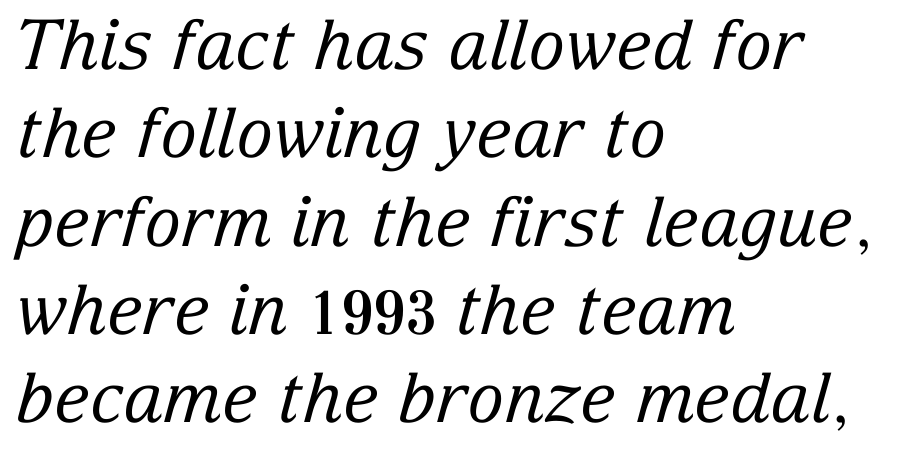
{"serif": "yes", "italic": "yes", "lean": "right", "slant_degrees": 15, "bold": "no", "weight": "regular", "width": "normal", "stroke_contrast": "low", "x_height": "medium", "monospaced": "no", "underline": "no", "align": "left", "line_spacing": "normal", "line_spacing_ratio": 1.28, "letter_spacing": "normal", "letter_spacing_em": 0.0, "glyph_px": 69}
